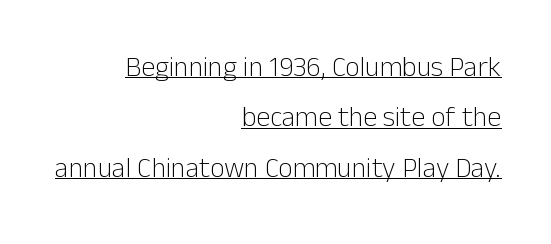
Q: Is the text bold? A: No.
Q: Is the text italic (slanted)? A: No, it is upright.
Q: Is the typeface a serif or a sans-serif typeface? A: Sans-serif.
Q: Is the text underlined? A: Yes.
Q: How is the paragraph aligned? A: Right-aligned.
Q: Is the spacing between letters normal or unusually wide? A: Normal.
Q: Width (condensed, normal, or wide)? A: Normal.
Q: Stroke contrast? A: Low.
Q: x-height? A: Medium.
Q: Monospaced? A: No.
